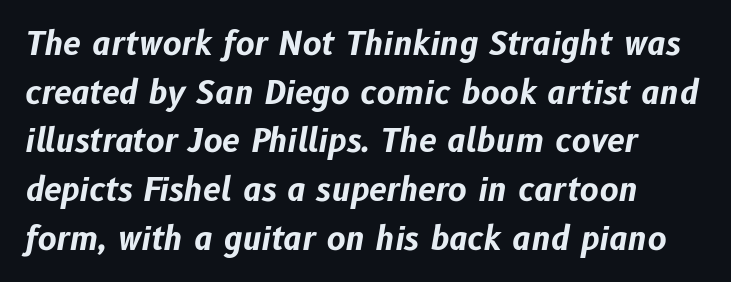
The image shows 32 px bold type, italic (leaning right); set left-aligned, normal line spacing (1.52x), normal letter spacing, not underlined; low stroke contrast and a medium x-height.
